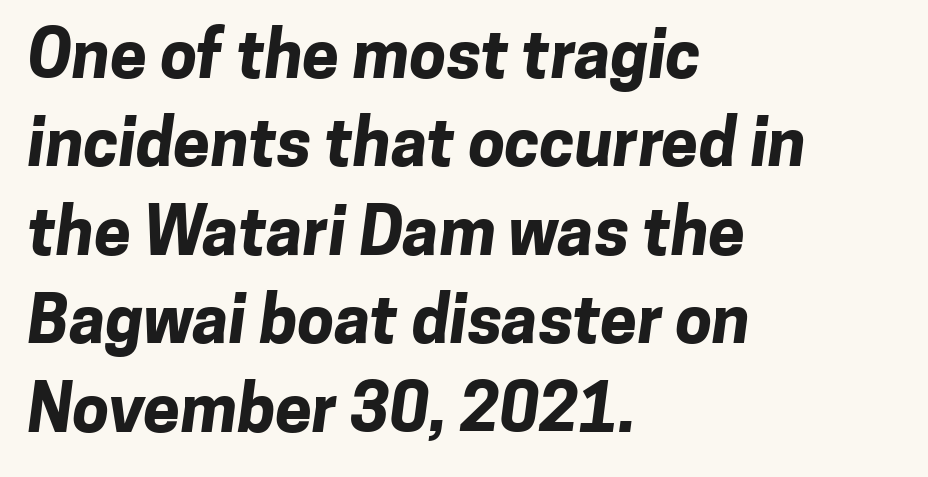
{"serif": "no", "bold": "yes", "weight": "bold", "width": "normal", "stroke_contrast": "low", "x_height": "medium", "monospaced": "no", "underline": "no", "align": "left", "line_spacing": "normal", "line_spacing_ratio": 1.34, "letter_spacing": "normal", "letter_spacing_em": 0.0, "glyph_px": 66}
